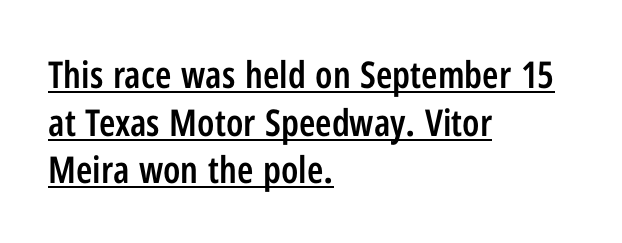
The image shows 37 px semibold, condensed sans-serif type, upright; set left-aligned, normal line spacing (1.29x), normal letter spacing, underlined; low stroke contrast and a medium x-height.
